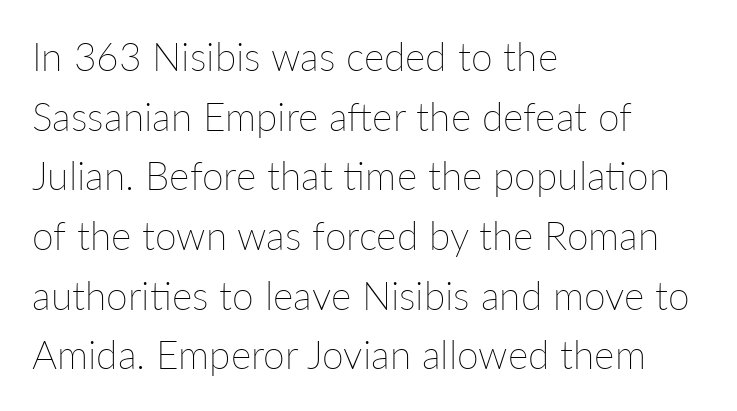
The image shows 39 px thin type, upright; set left-aligned, normal line spacing (1.53x), normal letter spacing, not underlined; low stroke contrast and a medium x-height.
